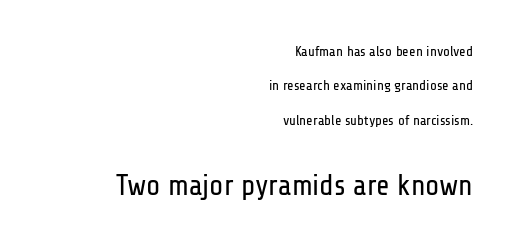
The image shows 29 px regular-weight, condensed sans-serif type, upright; set right-aligned, loose line spacing (2.45x), normal letter spacing, not underlined; the second (bottom) block is 2.07x larger; low stroke contrast and a medium x-height.
